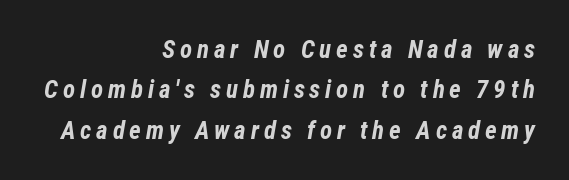
Q: Is the text bold? A: Yes.
Q: Is the text italic (slanted)? A: Yes, it leans right by about 12 degrees.
Q: Is the text underlined? A: No.
Q: How is the paragraph aligned? A: Right-aligned.
Q: Is the spacing between lines tight, normal or loose? A: Normal.
